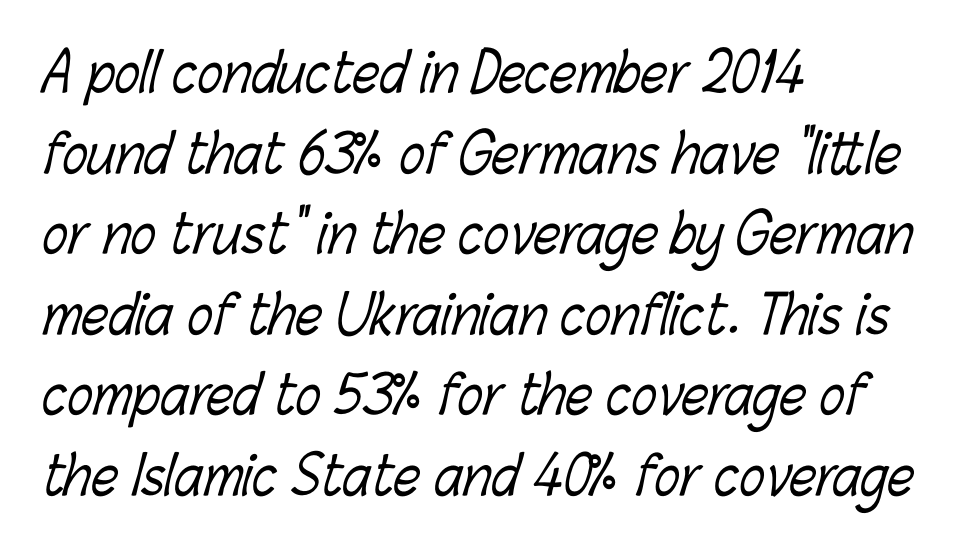
Q: Is the text bold? A: No.
Q: Is the text underlined? A: No.
Q: How is the paragraph aligned? A: Left-aligned.
Q: Is the spacing between letters normal or unusually wide? A: Normal.
Q: Is the spacing between lines tight, normal or loose? A: Normal.
Q: Width (condensed, normal, or wide)? A: Condensed.
Q: Stroke contrast? A: Low.
Q: x-height? A: Medium.
Q: Monospaced? A: No.
